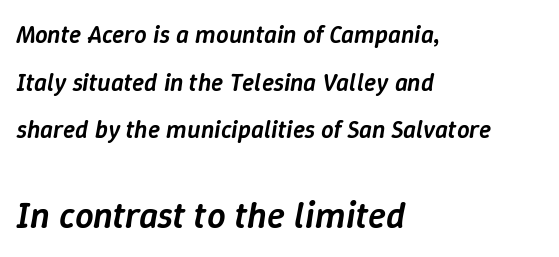
{"italic": "yes", "lean": "right", "slant_degrees": 9, "bold": "semi", "weight": "semibold", "width": "normal", "stroke_contrast": "low", "x_height": "medium", "monospaced": "no", "underline": "no", "align": "left", "line_spacing": "loose", "line_spacing_ratio": 1.91, "letter_spacing": "normal", "letter_spacing_em": 0.0, "larger_block": "second", "size_ratio": 1.48, "glyph_px": 37}
